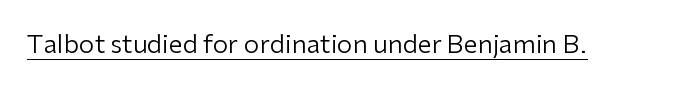
The image shows 25 px text type, upright; set normal letter spacing, underlined.
